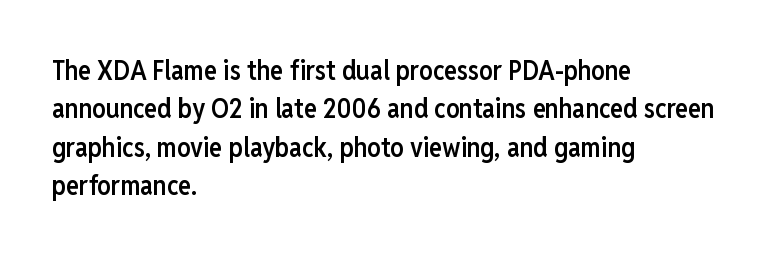
The image shows 27 px text type, upright; set left-aligned, normal line spacing (1.42x), normal letter spacing, not underlined.
